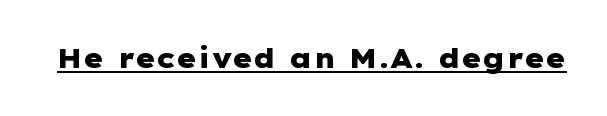
The image shows 27 px bold type, upright; set normal letter spacing, underlined.
